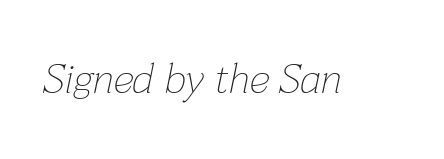
{"italic": "yes", "lean": "right", "slant_degrees": 12, "bold": "no", "weight": "thin", "width": "normal", "stroke_contrast": "low", "x_height": "medium", "monospaced": "no", "underline": "no", "letter_spacing": "normal", "letter_spacing_em": 0.0, "glyph_px": 42}
